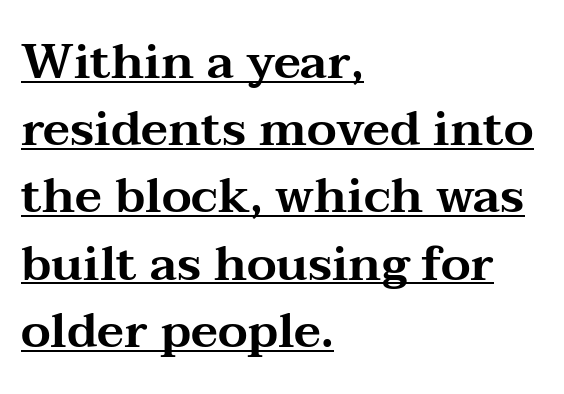
The image shows 48 px wide serif type, upright; set left-aligned, normal line spacing (1.4x), normal letter spacing, underlined; medium stroke contrast and a medium x-height.
